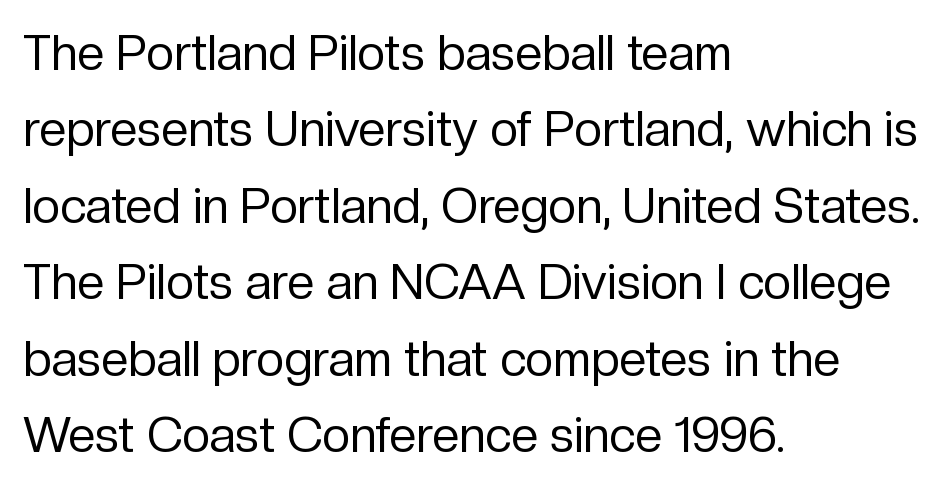
Q: Is the text bold? A: No.
Q: Is the text italic (slanted)? A: No, it is upright.
Q: Is the typeface a serif or a sans-serif typeface? A: Sans-serif.
Q: Is the text underlined? A: No.
Q: How is the paragraph aligned? A: Left-aligned.
Q: Is the spacing between letters normal or unusually wide? A: Normal.
Q: Is the spacing between lines tight, normal or loose? A: Normal.
Q: Width (condensed, normal, or wide)? A: Normal.
Q: Stroke contrast? A: Low.
Q: x-height? A: Medium.
Q: Monospaced? A: No.
